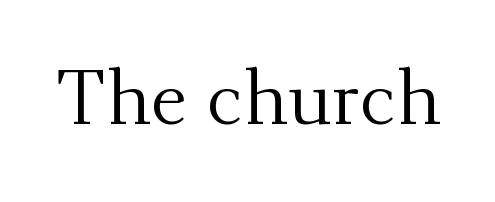
Regarding serifs, this sample has them. You could not count columns in this text — the font is proportionally spaced. Does extra space separate the letters? No, they use regular spacing. This sample uses an upright cut, with every glyph sitting square on the baseline. Beneath every word, the page is bare. Summary of weight: not heavy and not bold.
